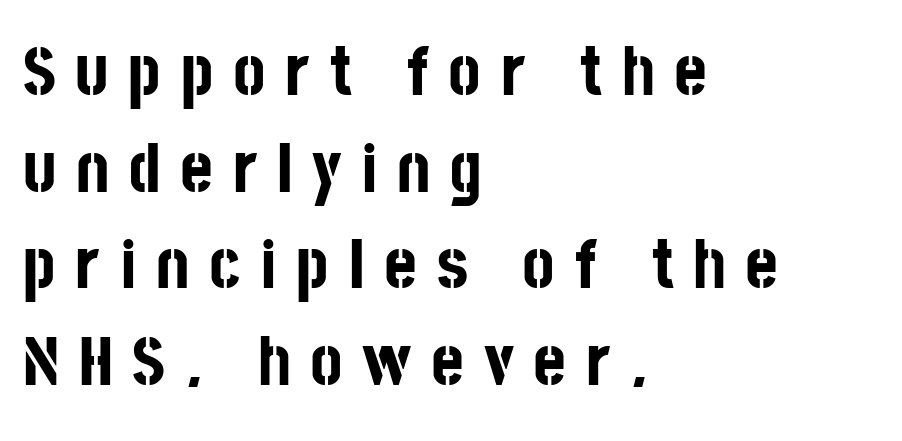
The image shows 70 px bold, condensed sans-serif type, upright; set left-aligned, normal line spacing (1.38x), unusually wide letter spacing (+0.28 em), not underlined; low stroke contrast and a large x-height.
